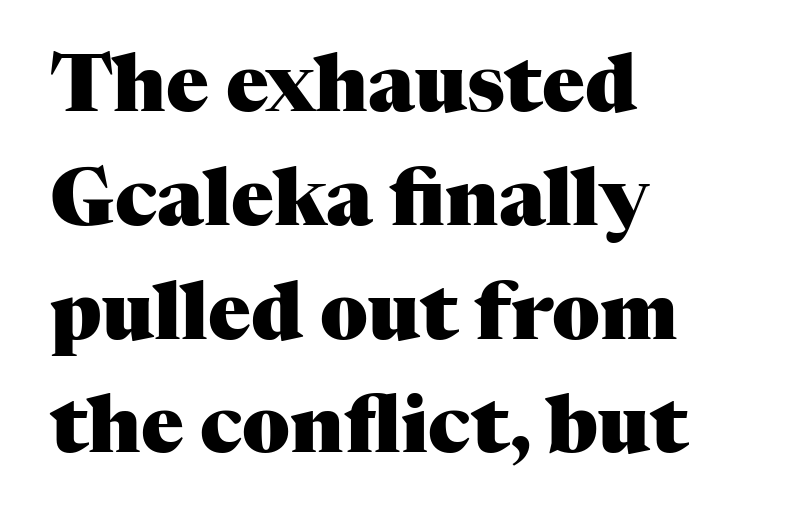
Q: Is the text bold? A: Yes.
Q: Is the text italic (slanted)? A: No, it is upright.
Q: Is the typeface a serif or a sans-serif typeface? A: Serif.
Q: Is the text underlined? A: No.
Q: How is the paragraph aligned? A: Left-aligned.
Q: Is the spacing between letters normal or unusually wide? A: Normal.
Q: Is the spacing between lines tight, normal or loose? A: Normal.
Q: Width (condensed, normal, or wide)? A: Normal.
Q: Stroke contrast? A: Medium.
Q: x-height? A: Medium.
Q: Monospaced? A: No.
